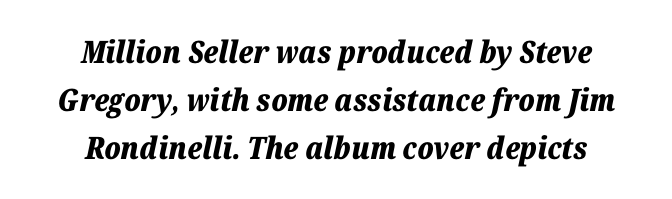
Any mark beneath the type? The region is blank. Note the varied advance widths — an 'i' is clearly narrower than an 'm'. Look at the stroke-to-counter ratio: heavy, a bold. The letters sit at their default tracking, neither squeezed nor spread.
